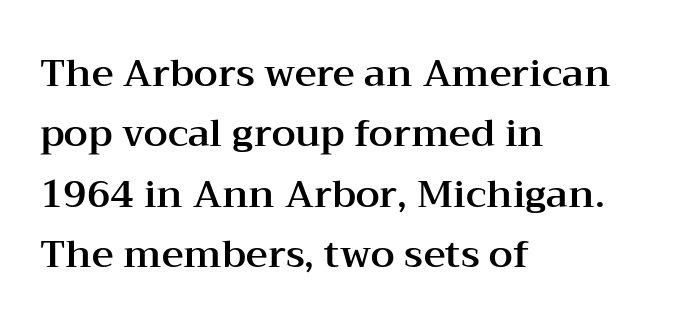
The image shows 38 px wide serif type, upright; set left-aligned, normal line spacing (1.59x), normal letter spacing, not underlined; medium stroke contrast and a medium x-height.
